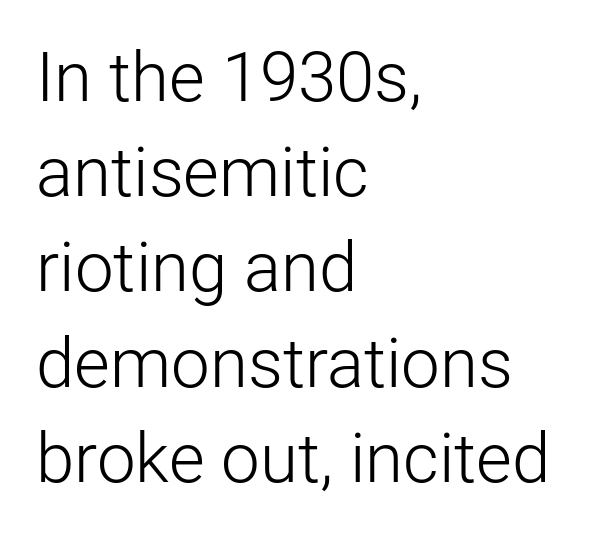
{"serif": "no", "italic": "no", "bold": "no", "weight": "light", "width": "normal", "stroke_contrast": "low", "x_height": "medium", "monospaced": "no", "underline": "no", "align": "left", "line_spacing": "normal", "line_spacing_ratio": 1.38, "letter_spacing": "normal", "letter_spacing_em": 0.0, "glyph_px": 69}
